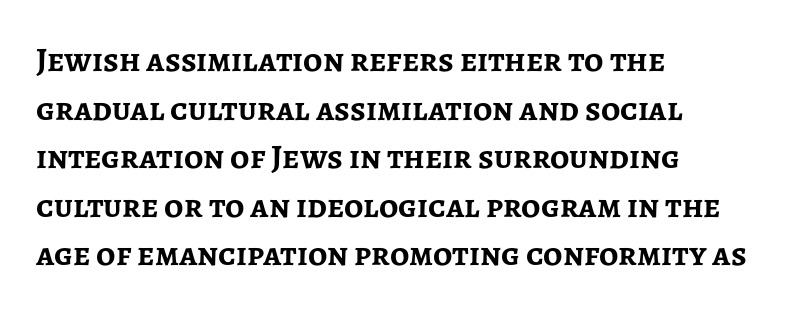
Type without underlining. Which margin do the lines hug? The left one — the right edge is uneven. Tall strokes in this sample are plumb rather than angled. Every letter is thick-stroked: bold, no question.
